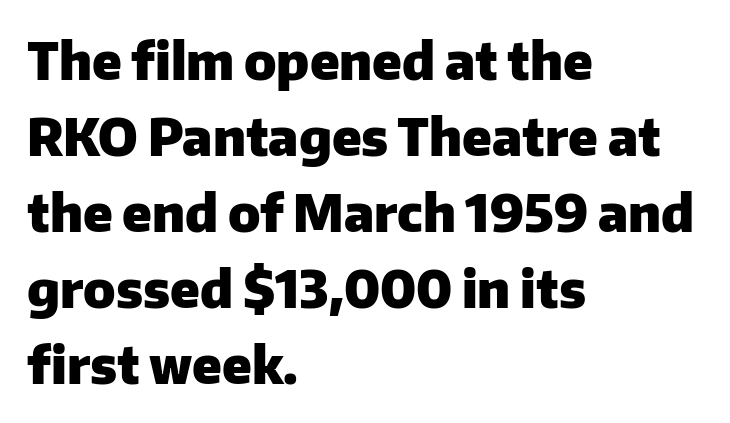
{"serif": "no", "italic": "no", "bold": "yes", "weight": "heavy", "width": "normal", "stroke_contrast": "low", "x_height": "medium", "monospaced": "no", "underline": "no", "align": "left", "line_spacing": "normal", "line_spacing_ratio": 1.49, "letter_spacing": "normal", "letter_spacing_em": 0.0, "glyph_px": 51}
